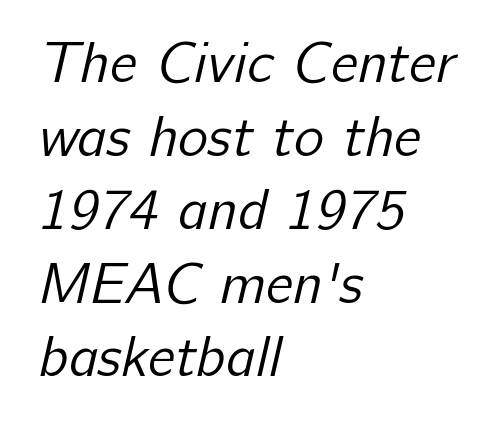
The image shows 57 px regular-weight sans-serif type; set left-aligned, normal line spacing (1.29x), normal letter spacing, not underlined; low stroke contrast and a medium x-height.
